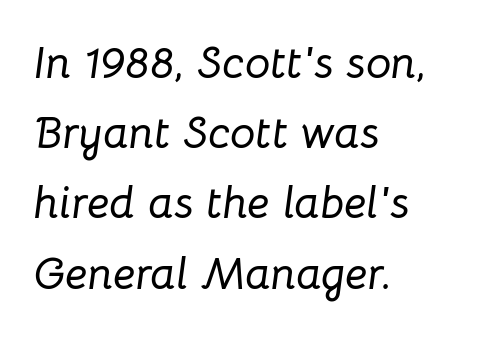
The image shows 45 px text type, italic (leaning right); set left-aligned, normal line spacing (1.56x), normal letter spacing, not underlined; low stroke contrast and a medium x-height.
